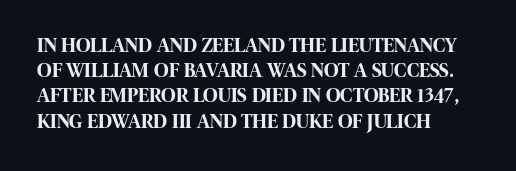
The image shows 20 px bold type, upright; set left-aligned, normal line spacing (1.26x), normal letter spacing, not underlined.
